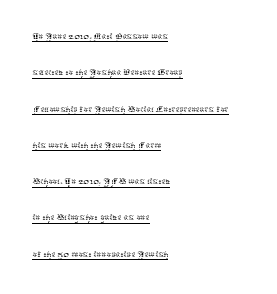
Q: Is the text bold? A: No.
Q: Is the text italic (slanted)? A: No, it is upright.
Q: Is the text underlined? A: Yes.
Q: How is the paragraph aligned? A: Left-aligned.
Q: Is the spacing between letters normal or unusually wide? A: Normal.
Q: Is the spacing between lines tight, normal or loose? A: Normal.
